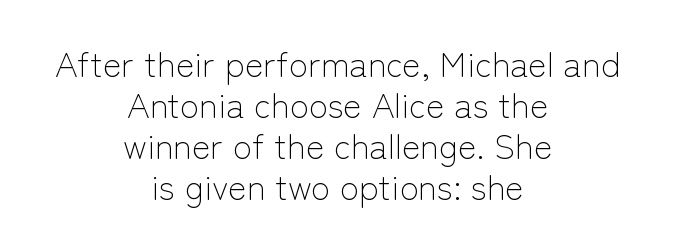
{"serif": "no", "italic": "no", "bold": "no", "weight": "light", "width": "normal", "stroke_contrast": "low", "x_height": "medium", "monospaced": "no", "underline": "no", "align": "center", "line_spacing_ratio": 1.17, "letter_spacing": "normal", "letter_spacing_em": 0.0, "glyph_px": 35}
